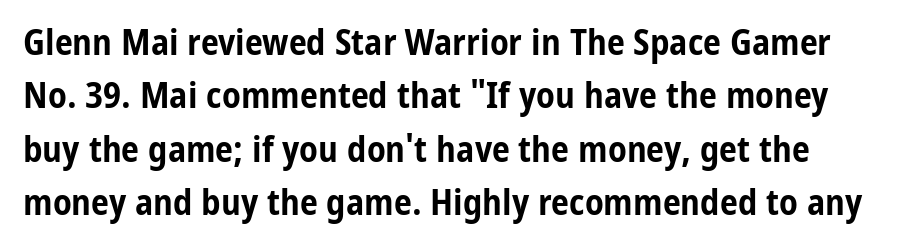
Q: Is the text bold? A: Yes.
Q: Is the text italic (slanted)? A: No, it is upright.
Q: Is the typeface a serif or a sans-serif typeface? A: Sans-serif.
Q: Is the text underlined? A: No.
Q: Is the spacing between letters normal or unusually wide? A: Normal.
Q: Is the spacing between lines tight, normal or loose? A: Normal.
Q: Width (condensed, normal, or wide)? A: Condensed.
Q: Stroke contrast? A: Low.
Q: x-height? A: Medium.
Q: Monospaced? A: No.
